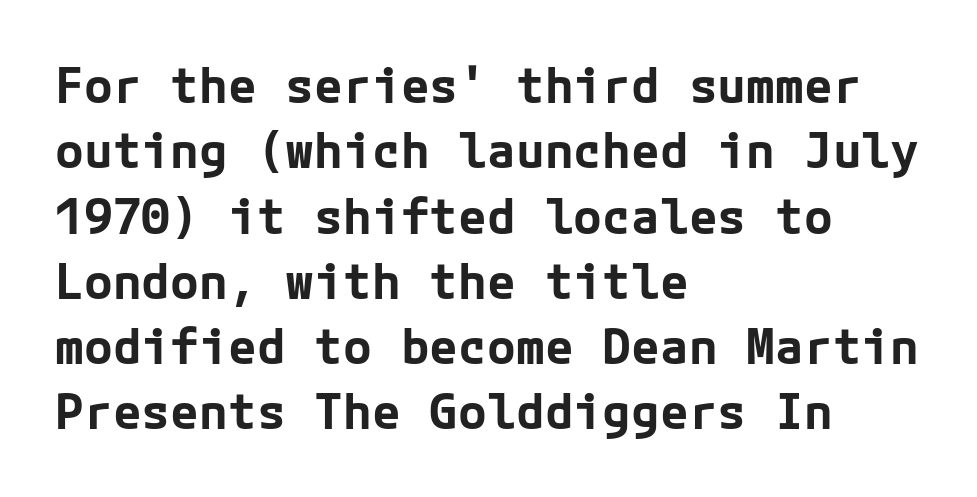
Q: Is the text bold? A: Yes.
Q: Is the text italic (slanted)? A: No, it is upright.
Q: Is the typeface a serif or a sans-serif typeface? A: Sans-serif.
Q: Is the text underlined? A: No.
Q: How is the paragraph aligned? A: Left-aligned.
Q: Is the spacing between letters normal or unusually wide? A: Normal.
Q: Is the spacing between lines tight, normal or loose? A: Normal.
Q: Width (condensed, normal, or wide)? A: Normal.
Q: Stroke contrast? A: Low.
Q: x-height? A: Medium.
